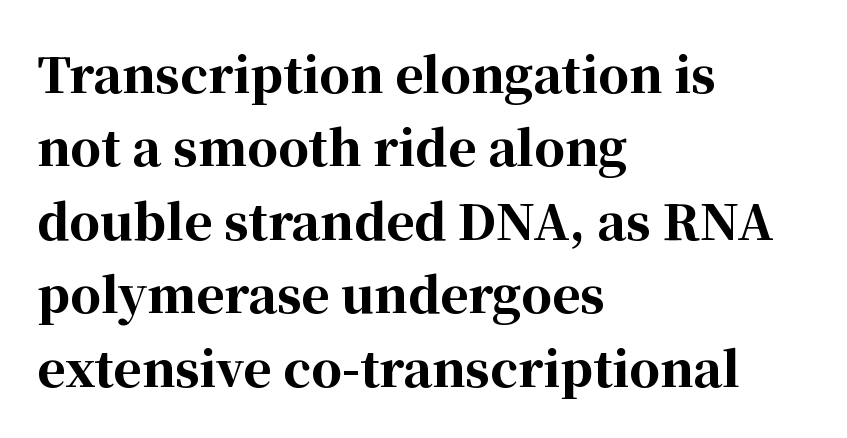
Character widths vary here, with narrow letters taking less room than wide ones. Caption: bold face, heavy strokes. Observe the serifs anchoring each vertical stroke in this sample. This rendering leaves character spacing at its baseline value. Leading matches the norm, producing a regular column.
